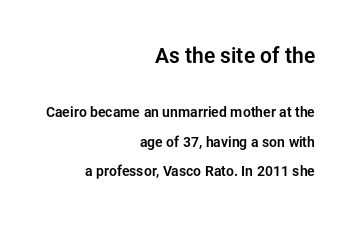
The image shows 21 px text type, upright; set right-aligned, loose line spacing (2.11x), normal letter spacing, not underlined; the first (top) block is 1.5x larger.
